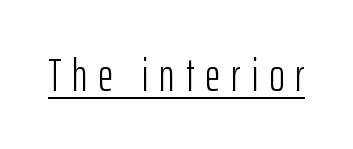
Q: Is the text bold? A: No.
Q: Is the text italic (slanted)? A: No, it is upright.
Q: Is the typeface a serif or a sans-serif typeface? A: Sans-serif.
Q: Is the text underlined? A: Yes.
Q: Is the spacing between letters normal or unusually wide? A: Unusually wide.
Q: Width (condensed, normal, or wide)? A: Condensed.
Q: Stroke contrast? A: Low.
Q: x-height? A: Medium.
Q: Monospaced? A: No.
